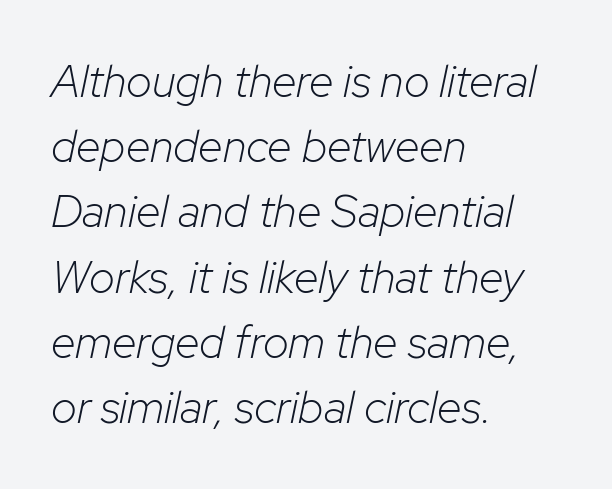
{"italic": "yes", "lean": "right", "slant_degrees": 12, "bold": "no", "weight": "light", "width": "normal", "stroke_contrast": "low", "x_height": "medium", "monospaced": "no", "underline": "no", "align": "left", "line_spacing": "normal", "line_spacing_ratio": 1.45, "letter_spacing": "normal", "letter_spacing_em": 0.0, "glyph_px": 45}
